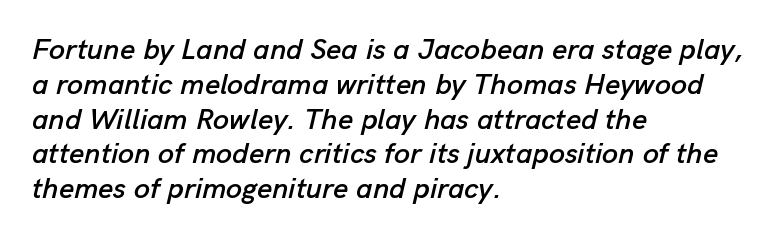
{"italic": "yes", "lean": "right", "slant_degrees": 13, "width": "normal", "stroke_contrast": "low", "x_height": "medium", "monospaced": "no", "underline": "no", "align": "left", "line_spacing_ratio": 1.2, "letter_spacing": "normal", "letter_spacing_em": 0.0, "glyph_px": 29}
